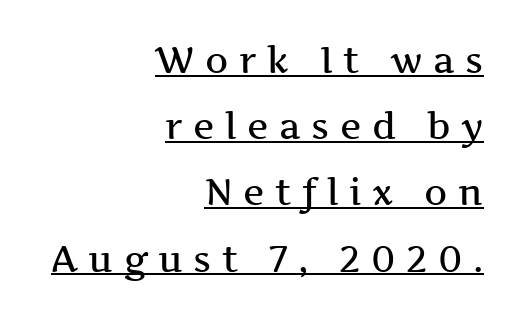
Q: Is the text italic (slanted)? A: No, it is upright.
Q: Is the typeface a serif or a sans-serif typeface? A: Serif.
Q: Is the text underlined? A: Yes.
Q: How is the paragraph aligned? A: Right-aligned.
Q: Is the spacing between letters normal or unusually wide? A: Unusually wide.
Q: Width (condensed, normal, or wide)? A: Wide.
Q: Stroke contrast? A: Medium.
Q: x-height? A: Medium.
Q: Monospaced? A: No.
